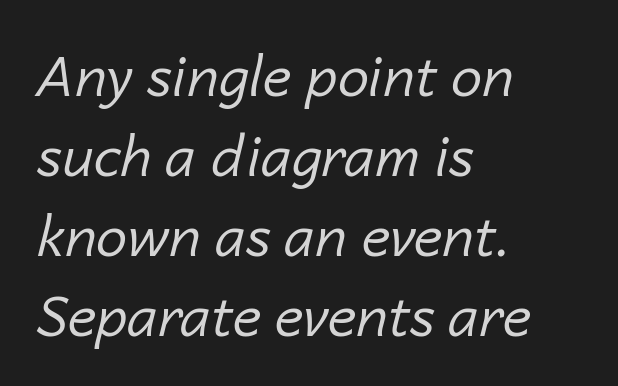
{"italic": "yes", "lean": "right", "slant_degrees": 14, "bold": "no", "weight": "regular", "width": "normal", "stroke_contrast": "low", "x_height": "medium", "monospaced": "no", "underline": "no", "align": "left", "line_spacing": "normal", "line_spacing_ratio": 1.43, "letter_spacing": "normal", "letter_spacing_em": 0.0, "glyph_px": 56}
